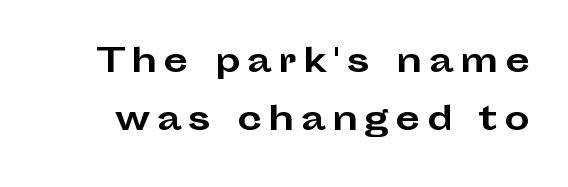
Q: Is the text bold? A: Yes.
Q: Is the text italic (slanted)? A: No, it is upright.
Q: Is the typeface a serif or a sans-serif typeface? A: Sans-serif.
Q: Is the text underlined? A: No.
Q: Is the spacing between letters normal or unusually wide? A: Unusually wide.
Q: Width (condensed, normal, or wide)? A: Wide.
Q: Stroke contrast? A: Low.
Q: x-height? A: Medium.
Q: Monospaced? A: No.
